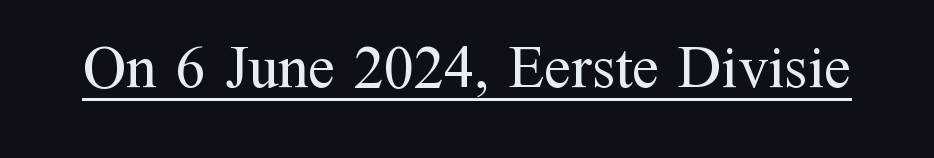
{"serif": "yes", "italic": "no", "bold": "no", "weight": "regular", "width": "normal", "stroke_contrast": "medium", "x_height": "medium", "monospaced": "no", "underline": "yes", "letter_spacing": "normal", "letter_spacing_em": 0.0, "glyph_px": 60}
